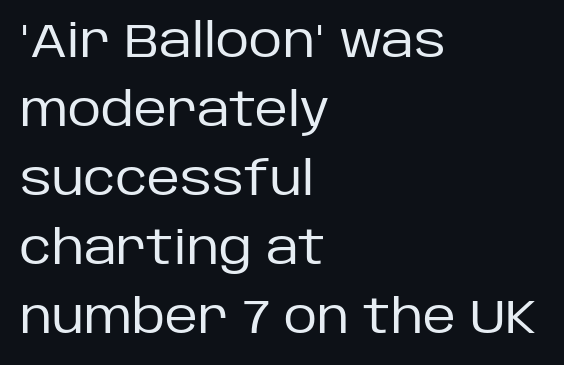
{"serif": "no", "italic": "no", "bold": "no", "weight": "regular", "width": "normal", "stroke_contrast": "low", "x_height": "large", "monospaced": "no", "underline": "no", "align": "left", "line_spacing": "normal", "line_spacing_ratio": 1.5, "letter_spacing": "normal", "letter_spacing_em": 0.0, "glyph_px": 46}
